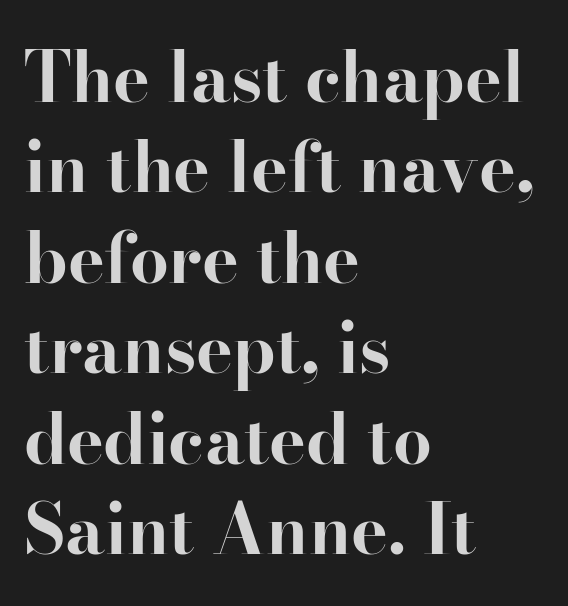
The lines are quadded left. Tall strokes in this sample are plumb rather than angled. The letters advance in unequal steps, a hallmark of proportional type. Letters rest on an invisible, unmarked baseline. Observe the serifs anchoring each vertical stroke in this sample.
